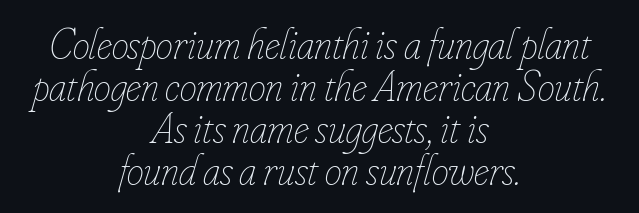
{"italic": "yes", "lean": "right", "slant_degrees": 16, "bold": "no", "weight": "thin", "width": "condensed", "stroke_contrast": "low", "x_height": "small", "monospaced": "no", "underline": "no", "align": "center", "line_spacing": "tight", "line_spacing_ratio": 0.98, "letter_spacing": "normal", "letter_spacing_em": 0.0, "glyph_px": 43}
